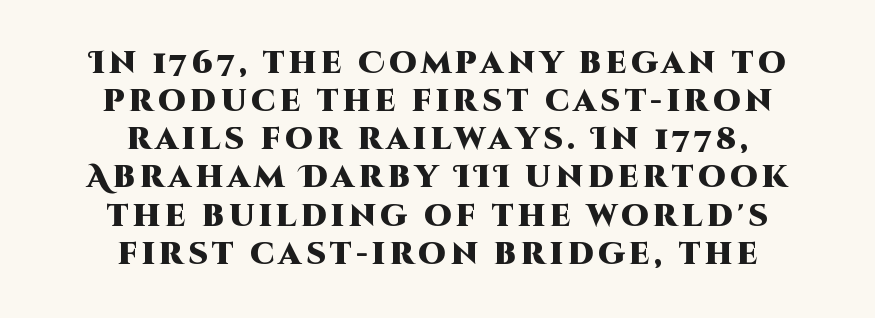
{"serif": "no", "italic": "no", "bold": "yes", "weight": "heavy", "width": "normal", "stroke_contrast": "high", "x_height": "large", "monospaced": "no", "underline": "no", "align": "center", "line_spacing_ratio": 1.23, "glyph_px": 31}
